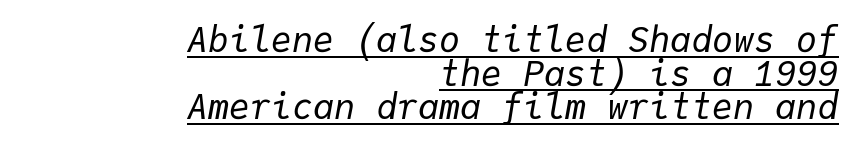
{"italic": "yes", "lean": "right", "slant_degrees": 9, "bold": "no", "weight": "regular", "width": "normal", "stroke_contrast": "low", "x_height": "medium", "monospaced": "yes", "underline": "yes", "align": "right", "line_spacing": "tight", "line_spacing_ratio": 0.96, "letter_spacing": "normal", "letter_spacing_em": 0.0, "glyph_px": 35}
